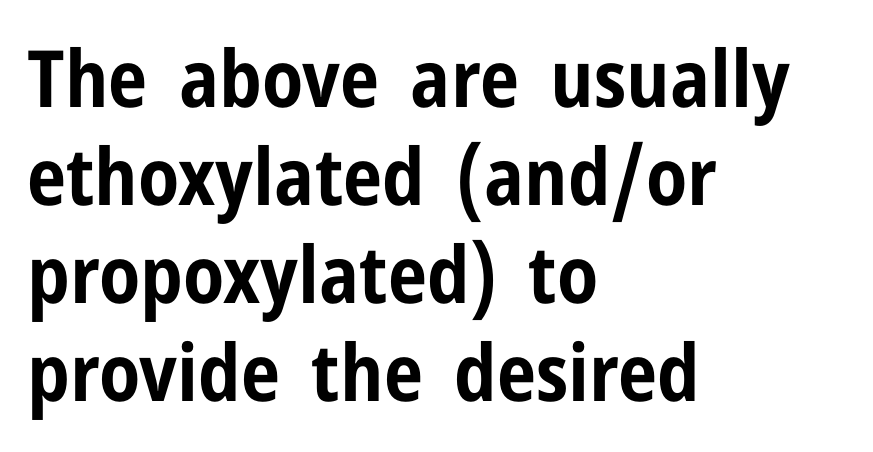
The image shows 79 px bold, condensed sans-serif type, upright; set left-aligned, line spacing 1.24x, normal letter spacing, not underlined; low stroke contrast and a medium x-height.
